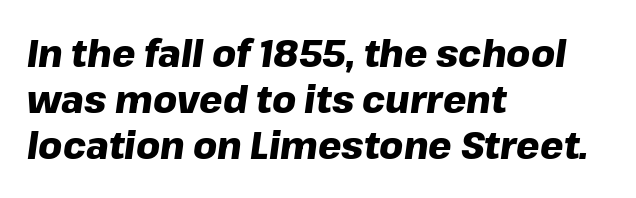
Q: Is the text bold? A: Yes.
Q: Is the text italic (slanted)? A: Yes, it leans right by about 8 degrees.
Q: Is the text underlined? A: No.
Q: How is the paragraph aligned? A: Left-aligned.
Q: Is the spacing between letters normal or unusually wide? A: Normal.
Q: Is the spacing between lines tight, normal or loose? A: Normal.
Q: Width (condensed, normal, or wide)? A: Normal.
Q: Stroke contrast? A: Low.
Q: x-height? A: Medium.
Q: Monospaced? A: No.
